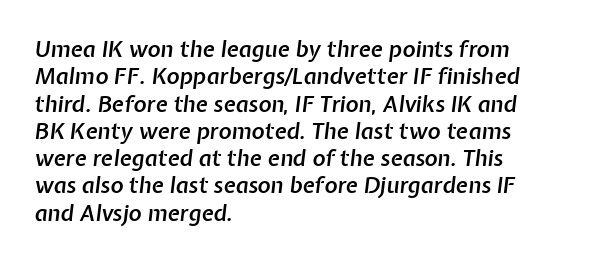
The image shows 22 px text type, italic (leaning right); set left-aligned, line spacing 1.24x, normal letter spacing, not underlined.
